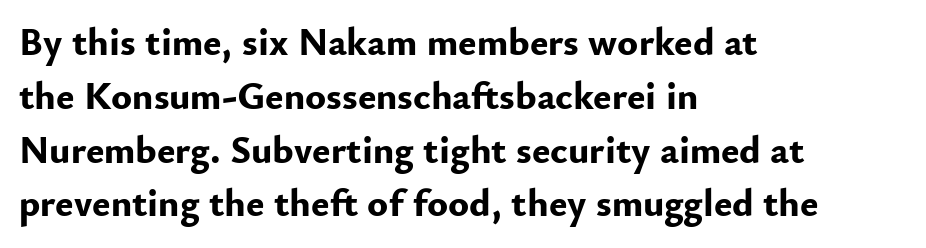
Q: Is the text bold? A: Yes.
Q: Is the text italic (slanted)? A: No, it is upright.
Q: Is the typeface a serif or a sans-serif typeface? A: Sans-serif.
Q: Is the text underlined? A: No.
Q: How is the paragraph aligned? A: Left-aligned.
Q: Is the spacing between letters normal or unusually wide? A: Normal.
Q: Is the spacing between lines tight, normal or loose? A: Normal.
Q: Width (condensed, normal, or wide)? A: Normal.
Q: Stroke contrast? A: Low.
Q: x-height? A: Small.
Q: Monospaced? A: No.
